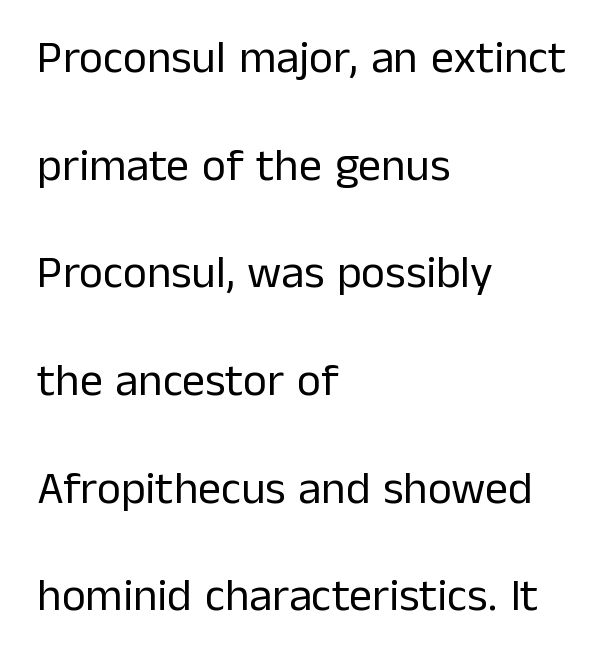
The image shows 46 px regular-weight sans-serif type, upright; set left-aligned, loose line spacing (2.34x), normal letter spacing, not underlined; low stroke contrast and a medium x-height.
